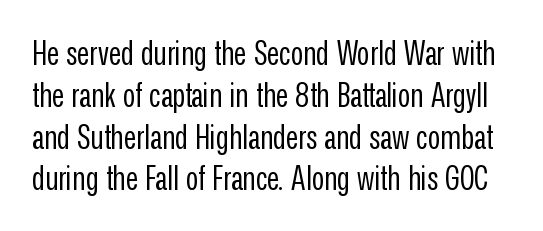
Q: Is the text bold? A: No.
Q: Is the text italic (slanted)? A: No, it is upright.
Q: Is the typeface a serif or a sans-serif typeface? A: Sans-serif.
Q: Is the text underlined? A: No.
Q: Is the spacing between letters normal or unusually wide? A: Normal.
Q: Width (condensed, normal, or wide)? A: Condensed.
Q: Stroke contrast? A: Low.
Q: x-height? A: Medium.
Q: Monospaced? A: No.
